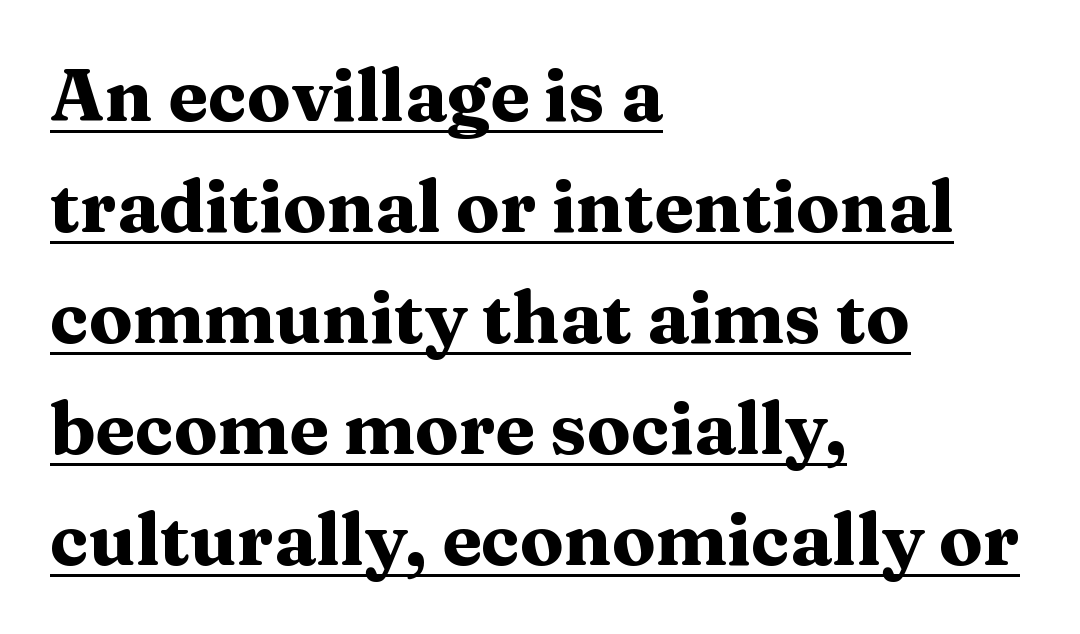
The image shows 72 px heavy, wide serif type, upright; set left-aligned, normal line spacing (1.54x), normal letter spacing, underlined; medium stroke contrast and a medium x-height.
